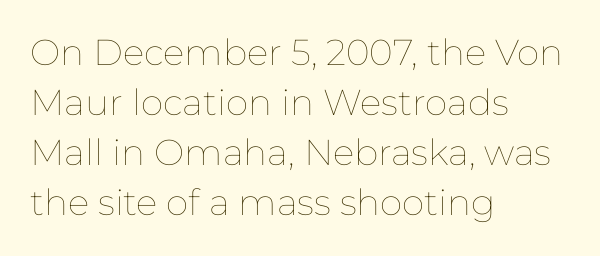
The image shows 36 px thin type, upright; set left-aligned, normal line spacing (1.39x), normal letter spacing, not underlined; low stroke contrast and a medium x-height.
